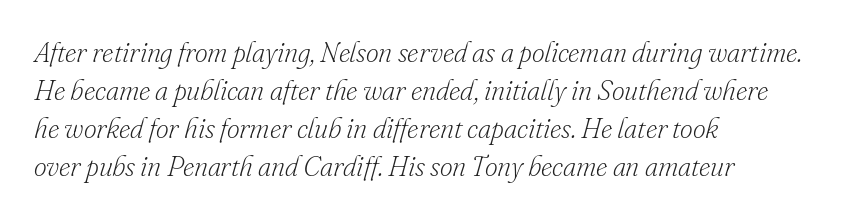
{"serif": "yes", "italic": "yes", "lean": "right", "slant_degrees": 16, "bold": "no", "weight": "light", "width": "normal", "stroke_contrast": "low", "x_height": "small", "monospaced": "no", "underline": "no", "align": "left", "line_spacing": "normal", "line_spacing_ratio": 1.36, "letter_spacing": "normal", "letter_spacing_em": 0.0, "glyph_px": 28}
